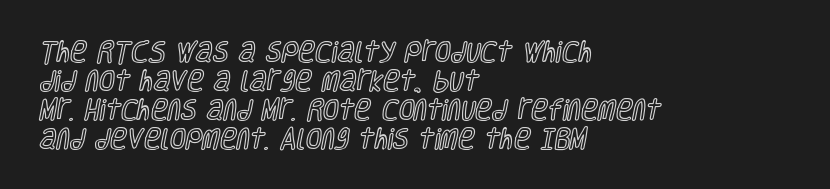
The passage shown is not underscored anywhere. The rendering anchors every line to the left-hand side. The gaps between neighbouring characters are ordinary and unremarkable.
